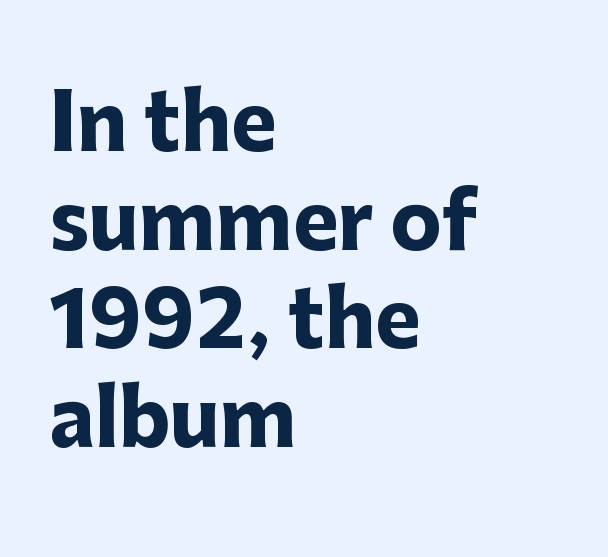
The image shows 77 px heavy sans-serif type, upright; set left-aligned, normal line spacing (1.28x), normal letter spacing, not underlined; low stroke contrast and a medium x-height.
